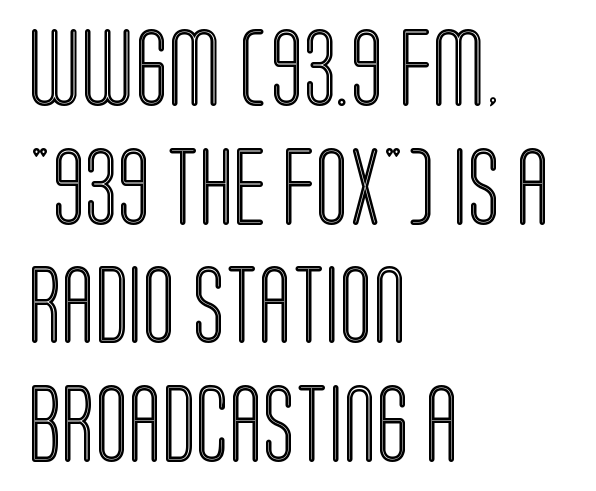
{"italic": "no", "width": "condensed", "x_height": "large", "monospaced": "no", "underline": "no", "align": "left", "line_spacing": "normal", "line_spacing_ratio": 1.52, "letter_spacing": "normal", "letter_spacing_em": 0.0, "glyph_px": 78}
